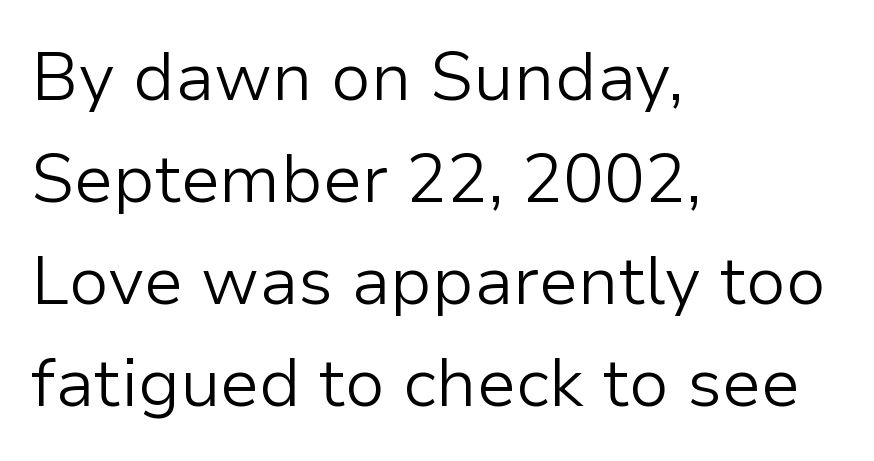
The image shows 68 px light sans-serif type, upright; set left-aligned, normal line spacing (1.5x), normal letter spacing, not underlined; low stroke contrast and a medium x-height.
